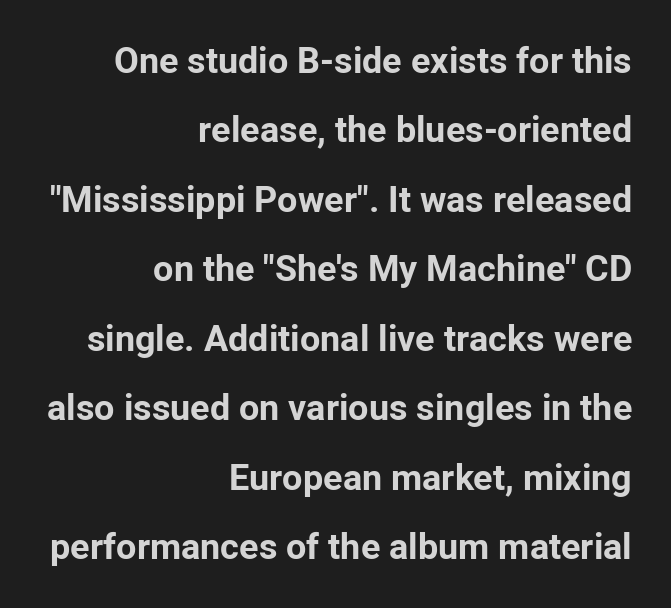
The image shows 36 px bold sans-serif type, upright; set right-aligned, loose line spacing (1.93x), normal letter spacing, not underlined; low stroke contrast and a medium x-height.
